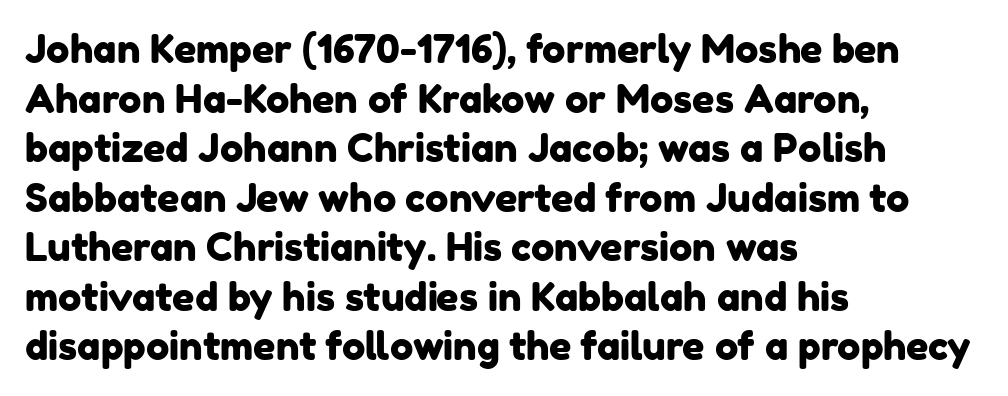
Q: Is the typeface a serif or a sans-serif typeface? A: Sans-serif.
Q: Is the text underlined? A: No.
Q: How is the paragraph aligned? A: Left-aligned.
Q: Is the spacing between letters normal or unusually wide? A: Normal.
Q: Is the spacing between lines tight, normal or loose? A: Normal.
Q: Width (condensed, normal, or wide)? A: Normal.
Q: Stroke contrast? A: Low.
Q: x-height? A: Medium.
Q: Monospaced? A: No.
